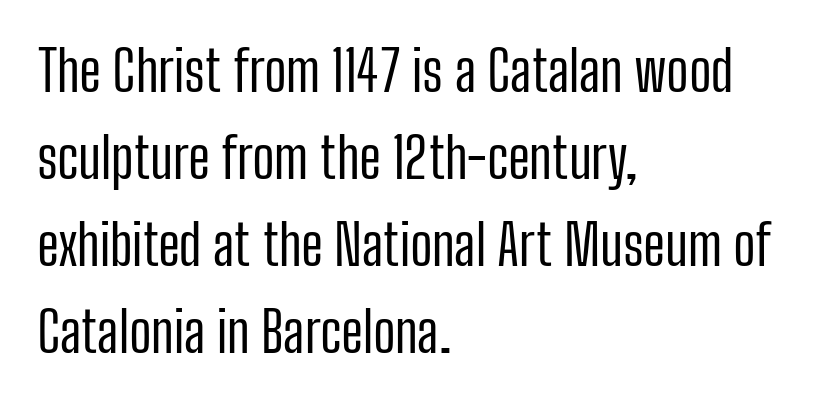
This block has exactly the height ordinary leading produces. Is there any slant? The stems are plumb. Is this a sans? Yes — the strokes have no serifs. The space directly below the letters is spotless. Observe the ordinary spacing: letters are neighbours, not strangers. The typesetting does not lean heavy: it is not bold.
